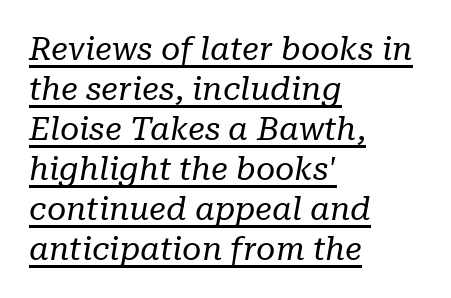
Q: Is the text bold? A: No.
Q: Is the text italic (slanted)? A: Yes, it leans right by about 10 degrees.
Q: Is the typeface a serif or a sans-serif typeface? A: Serif.
Q: Is the text underlined? A: Yes.
Q: How is the paragraph aligned? A: Left-aligned.
Q: Is the spacing between letters normal or unusually wide? A: Normal.
Q: Width (condensed, normal, or wide)? A: Normal.
Q: Stroke contrast? A: Low.
Q: x-height? A: Medium.
Q: Monospaced? A: No.
